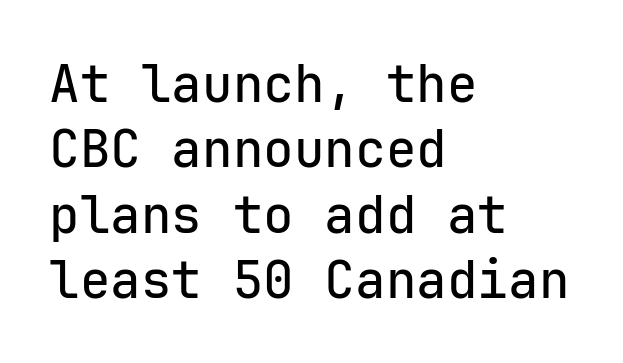
Ascenders rise straight up at ninety degrees. Underline: absent. This sample keeps an unexceptional amount of space between lines. You could count columns in this text — the font is strictly monospaced.
